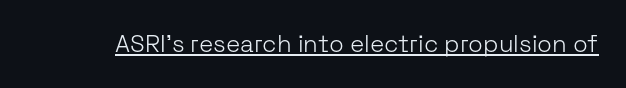
Underlined type. When letters stand straight like this, we call the style roman or upright. The line texture is even and compact thanks to regular tracking. The strokes carry an ordinary text weight at most.
